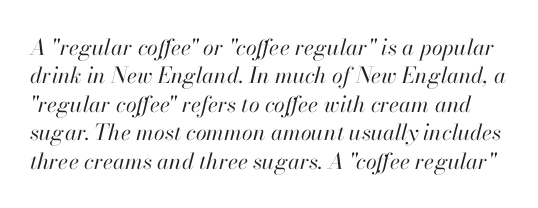
Just letters on the line, the space beneath them empty. Standard letterfit; no display-style spreading of the glyphs. Notice how descenders clear the ascenders below comfortably — that's standard leading. The font sits on the lighter half of the weight spectrum, regular included. Slant detected: the letters are inclined.
